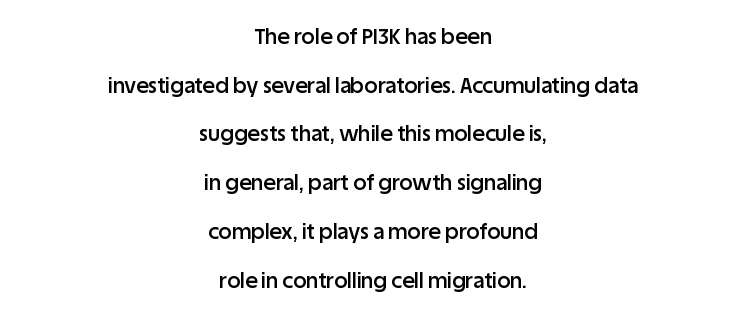
Q: Is the text bold? A: Semi-bold.
Q: Is the text italic (slanted)? A: No, it is upright.
Q: Is the text underlined? A: No.
Q: How is the paragraph aligned? A: Centered.
Q: Is the spacing between letters normal or unusually wide? A: Normal.
Q: Is the spacing between lines tight, normal or loose? A: Loose.
